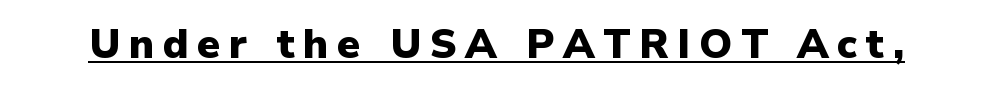
{"serif": "no", "italic": "no", "bold": "yes", "weight": "heavy", "width": "normal", "stroke_contrast": "low", "x_height": "medium", "monospaced": "no", "underline": "yes", "letter_spacing": "wide", "letter_spacing_em": 0.21, "glyph_px": 41}
